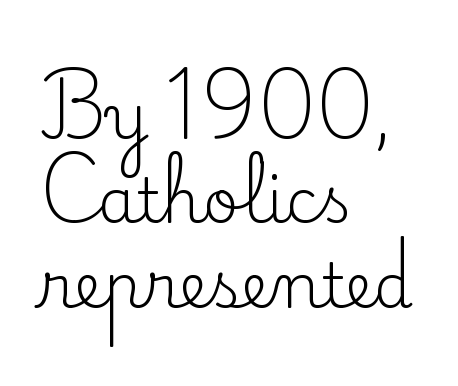
The image shows 62 px regular-weight type, upright; set left-aligned, normal line spacing (1.36x), normal letter spacing, not underlined; low stroke contrast and a small x-height.
